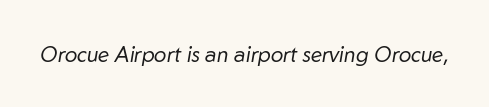
Honestly, the letter spacing is just normal — you wouldn't notice it. The specimen reads as italic at a glance. On a weight scale, this lands at 450 or below. The zone under the glyphs is completely vacant.
